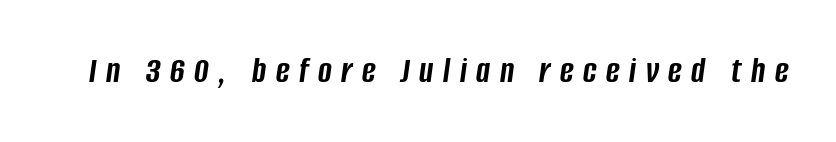
Q: Is the text bold? A: Yes.
Q: Is the text italic (slanted)? A: Yes, it leans right by about 8 degrees.
Q: Is the text underlined? A: No.
Q: Is the spacing between letters normal or unusually wide? A: Unusually wide.
Q: Width (condensed, normal, or wide)? A: Condensed.
Q: Stroke contrast? A: Low.
Q: x-height? A: Large.
Q: Monospaced? A: No.
